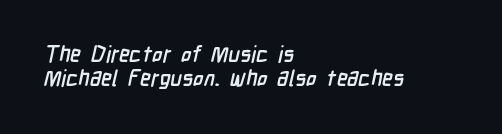
No word sits above an underline. These lines carry a lot of weight — the face is fully bold. Leading is clearly below the norm, producing a dense column. The horizontal fit of the characters is conventional and even. Notice how the passage keeps a crisp vertical edge on the left only.
